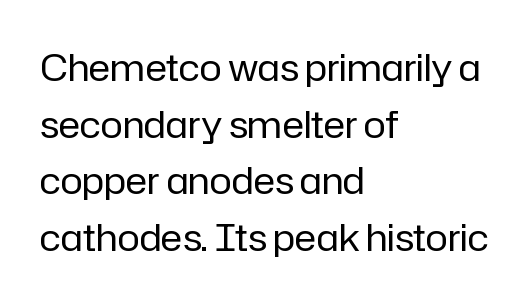
{"serif": "no", "italic": "no", "bold": "no", "weight": "regular", "width": "normal", "stroke_contrast": "low", "x_height": "medium", "monospaced": "no", "underline": "no", "align": "left", "line_spacing": "normal", "line_spacing_ratio": 1.53, "letter_spacing": "normal", "letter_spacing_em": 0.0, "glyph_px": 37}
